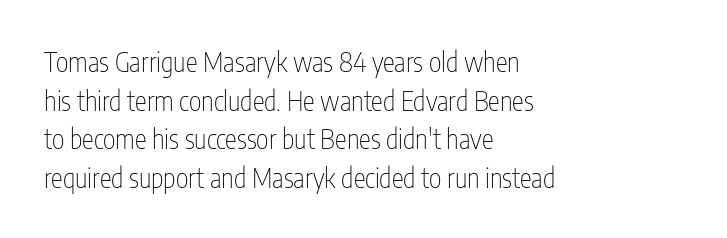
Stroke thickness stays within the range of a standard reading face or lighter. Notice how descenders clear the ascenders below comfortably — that's standard leading. There is no visible air inserted between adjacent glyphs. Casual observation: everything's shoved over to the left. The specimen omits any rule beneath the text block's lines. The letters stand straight up with perfectly vertical stems.
